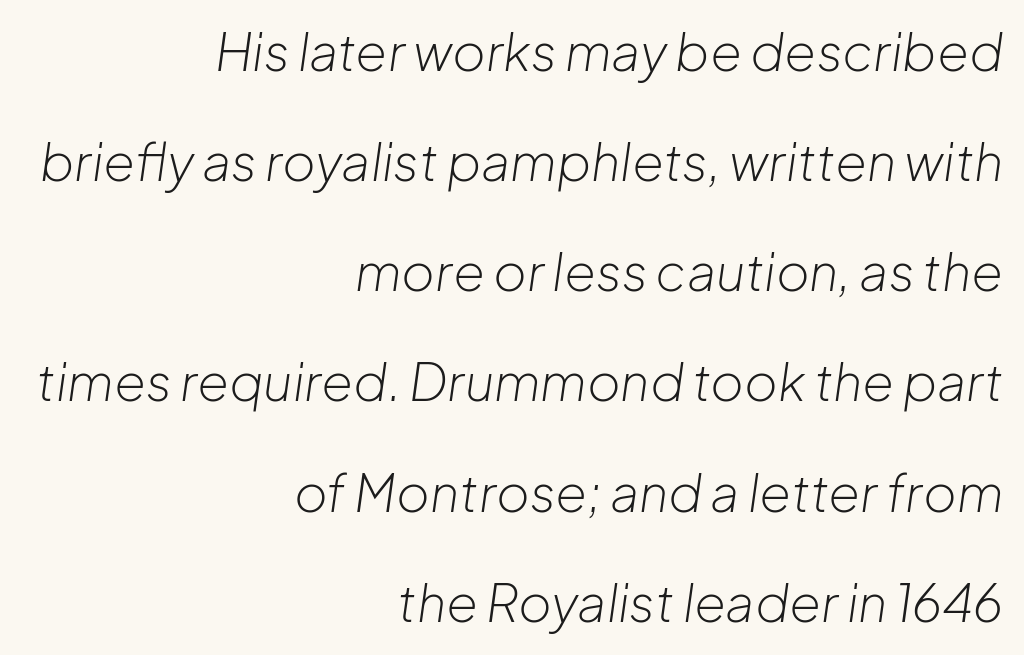
The image shows 51 px light type, italic (leaning right); set right-aligned, loose line spacing (2.16x), normal letter spacing, not underlined; low stroke contrast and a medium x-height.
